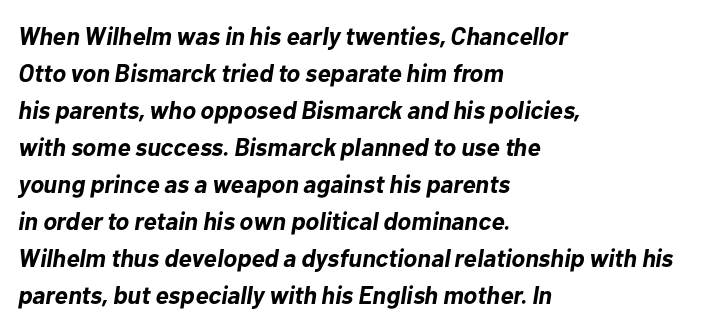
{"italic": "yes", "lean": "right", "slant_degrees": 10, "bold": "yes", "underline": "no", "align": "left", "line_spacing": "normal", "line_spacing_ratio": 1.48, "letter_spacing": "normal", "letter_spacing_em": 0.0, "glyph_px": 25}
